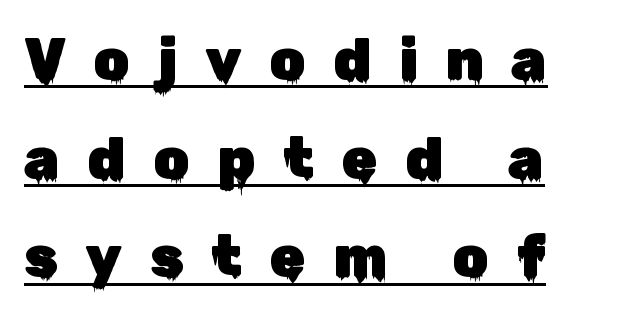
Q: Is the text italic (slanted)? A: No, it is upright.
Q: Is the typeface a serif or a sans-serif typeface? A: Sans-serif.
Q: Is the text underlined? A: Yes.
Q: Is the spacing between letters normal or unusually wide? A: Unusually wide.
Q: Is the spacing between lines tight, normal or loose? A: Normal.
Q: Width (condensed, normal, or wide)? A: Normal.
Q: Stroke contrast? A: Low.
Q: x-height? A: Medium.
Q: Monospaced? A: No.
